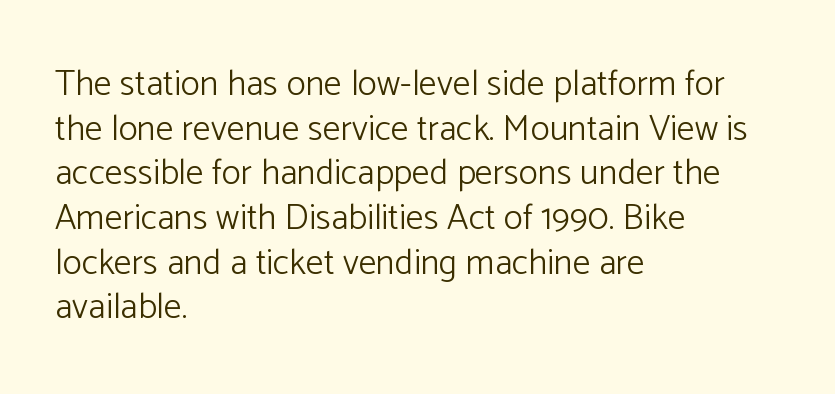
The image shows 36 px light sans-serif type, upright; set left-aligned, line spacing 1.24x, normal letter spacing, not underlined; low stroke contrast and a medium x-height.
